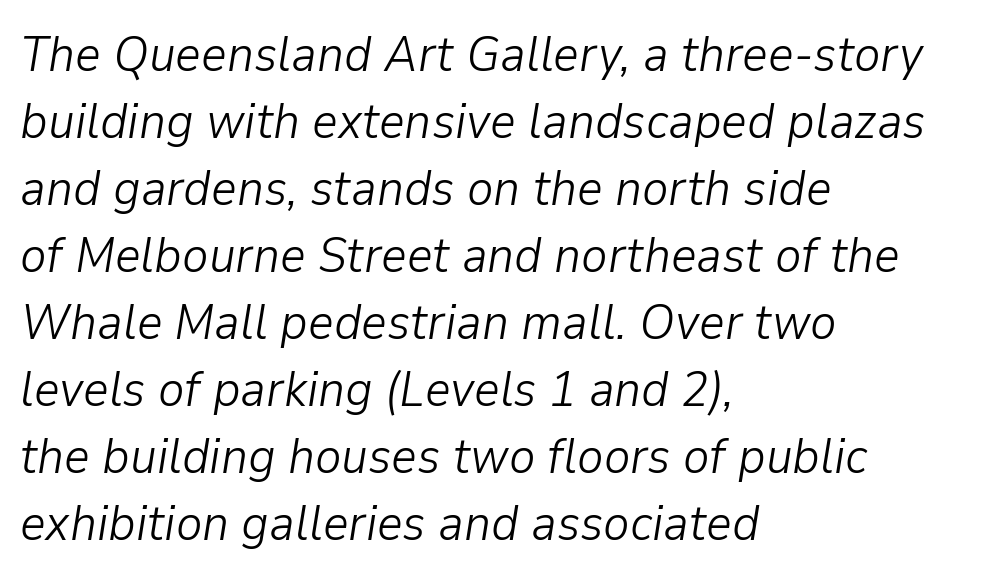
Q: Is the text bold? A: No.
Q: Is the text italic (slanted)? A: Yes, it leans right by about 9 degrees.
Q: Is the text underlined? A: No.
Q: How is the paragraph aligned? A: Left-aligned.
Q: Is the spacing between letters normal or unusually wide? A: Normal.
Q: Is the spacing between lines tight, normal or loose? A: Normal.
Q: Width (condensed, normal, or wide)? A: Normal.
Q: Stroke contrast? A: Low.
Q: x-height? A: Medium.
Q: Monospaced? A: No.
